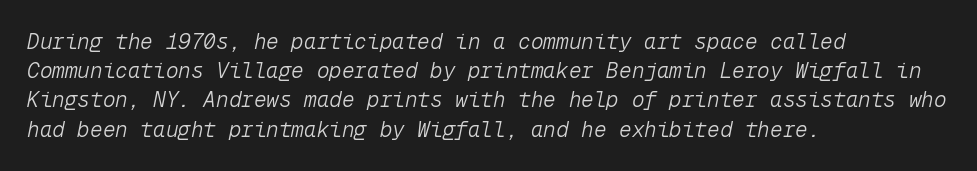
The image shows 21 px text type, italic (leaning right); set left-aligned, normal line spacing (1.39x), normal letter spacing, not underlined.
